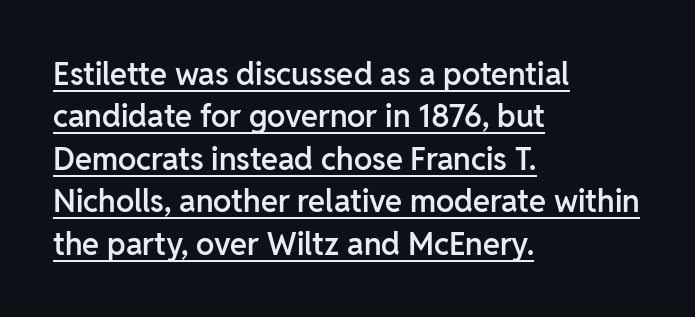
Which margin do the lines hug? The left one — the right edge is uneven. These words are printed semibold, heavier than regular yet not bold. Summary of vertical rhythm: regular, with standard interline spacing. It's the straight-up-and-down kind of type.
